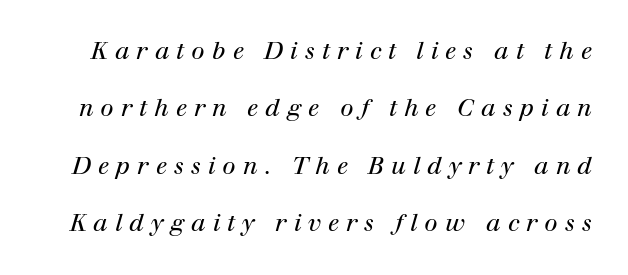
Q: Is the text bold? A: No.
Q: Is the text italic (slanted)? A: Yes, it leans right by about 12 degrees.
Q: Is the text underlined? A: No.
Q: Is the spacing between letters normal or unusually wide? A: Unusually wide.
Q: Is the spacing between lines tight, normal or loose? A: Loose.
